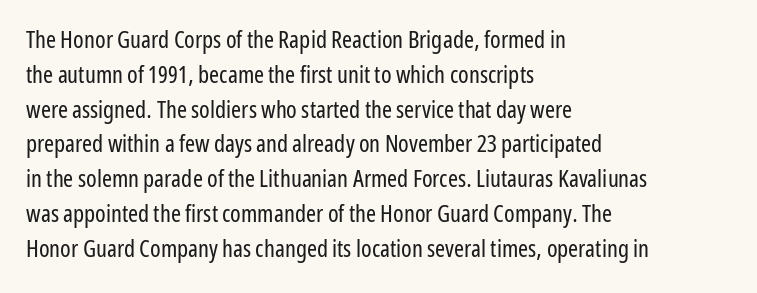
Q: Is the text bold? A: No.
Q: Is the text italic (slanted)? A: No, it is upright.
Q: Is the text underlined? A: No.
Q: How is the paragraph aligned? A: Left-aligned.
Q: Is the spacing between letters normal or unusually wide? A: Normal.
Q: Is the spacing between lines tight, normal or loose? A: Normal.
